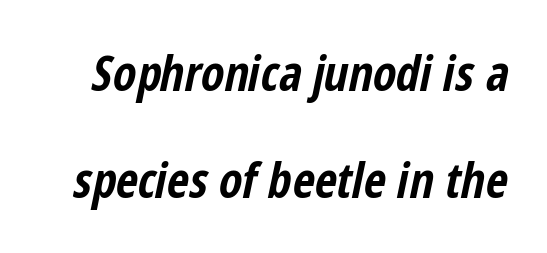
{"italic": "yes", "lean": "right", "slant_degrees": 12, "bold": "yes", "weight": "bold", "width": "condensed", "stroke_contrast": "low", "x_height": "medium", "monospaced": "no", "underline": "no", "line_spacing": "loose", "line_spacing_ratio": 2.23, "letter_spacing": "normal", "letter_spacing_em": 0.0, "glyph_px": 48}
